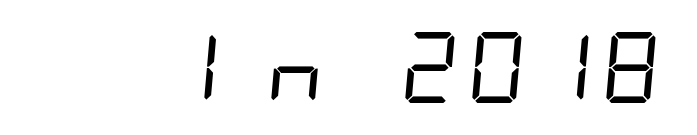
{"serif": "no", "bold": "no", "weight": "regular", "width": "condensed", "stroke_contrast": "low", "x_height": "large", "underline": "no", "align": "right", "letter_spacing": "normal", "letter_spacing_em": 0.0, "glyph_px": 71}
